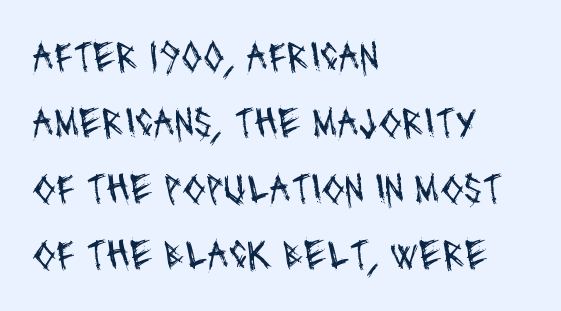
{"serif": "no", "bold": "no", "weight": "regular", "width": "condensed", "stroke_contrast": "medium", "x_height": "large", "monospaced": "no", "underline": "no", "align": "left", "line_spacing": "normal", "line_spacing_ratio": 1.57, "letter_spacing": "normal", "letter_spacing_em": 0.0, "glyph_px": 42}
